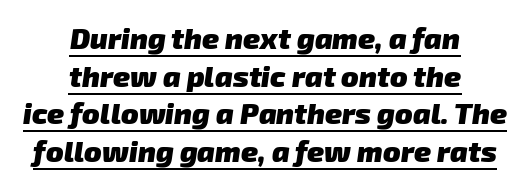
These words are printed bold, with thick strokes throughout. The typeface chosen for these lines omits serifs. The lettering is marked with a stroke running underneath it. Character widths vary here, with narrow letters taking less room than wide ones. What stands out about the letter spacing? Nothing — it is the standard amount.
